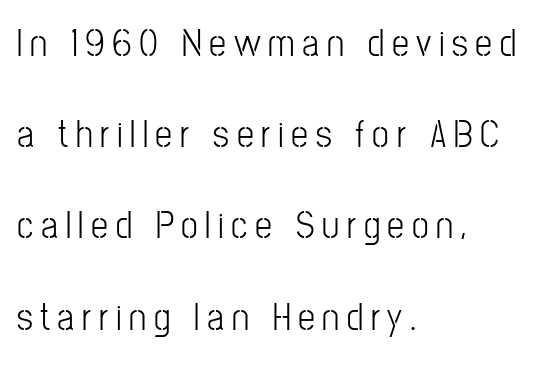
Font category for this specimen: sans-serif. The characters are drawn with everyday or finer stroke widths. The rendering uses natural spacing where letterforms have individual widths. If you drew a line through each stem, it would be perfectly vertical. Honestly, the rows look like they've been pulled way apart.
